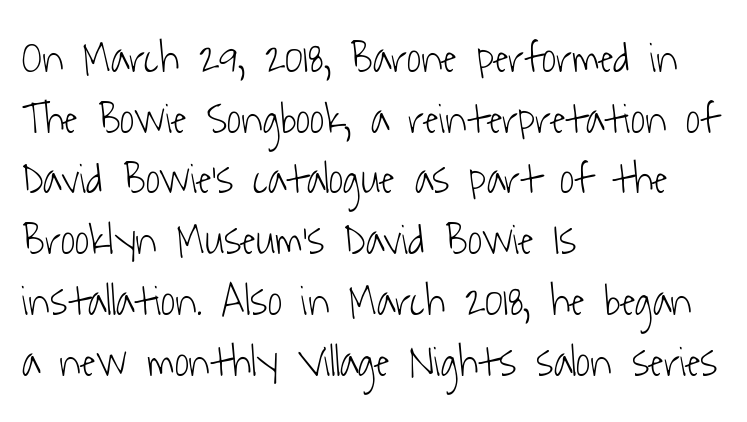
Observe the ordinary spacing: letters are neighbours, not strangers. Varying glyph widths throughout — classic text-font behaviour. The strokes are not fattened; the text isn't bold. Regular leading. The typesetter chose a ragged-right arrangement here. This rendering employs a face without finishing strokes, i.e., a sans-serif.
